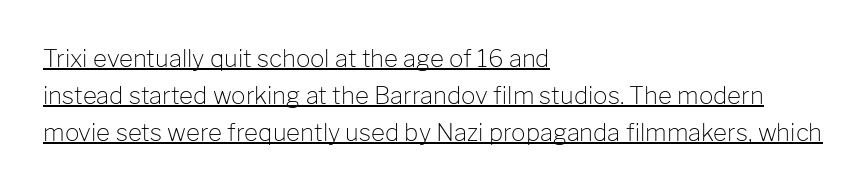
A typesetter would mark this as roman, not italic. The passage shown stacks its lines at a standard gap. The face used here appears with an underline applied. In CSS terms this would be text-align: left.
